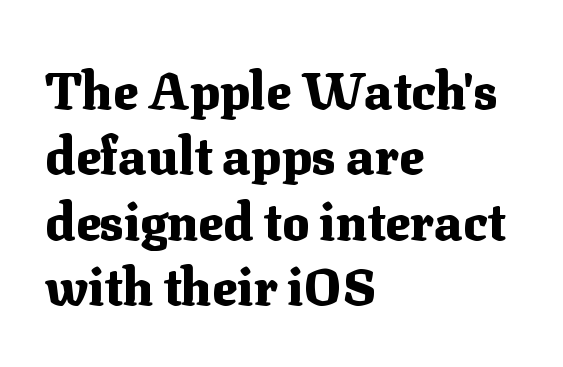
Italic? Not at all — the glyphs are vertical. Rule under the text: the space is simply empty. Caption: multi-line text, flush left, ragged right. The rendering uses a bold face; every stroke is thick and dark.
